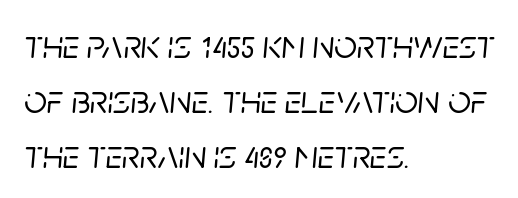
The strip under each line holds only bare page. Every row of glyphs begins at an identical x-position on the left. A typesetter would call this leading conventional body-copy spacing. Designer's note — italics engaged. The letters advance in unequal steps, a hallmark of proportional type.
